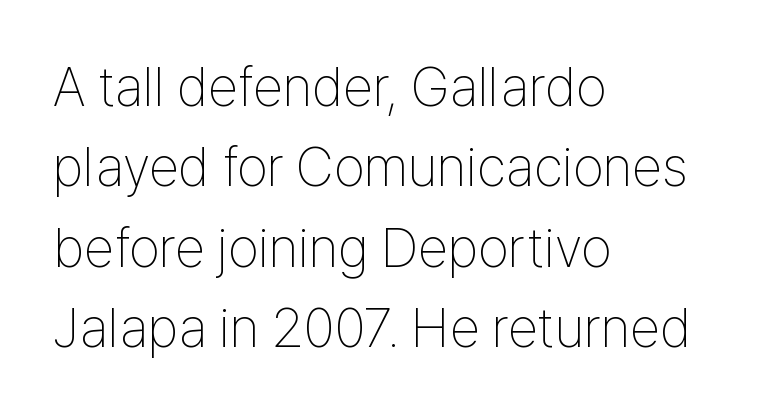
The image shows 55 px thin, condensed sans-serif type, upright; set left-aligned, normal line spacing (1.46x), normal letter spacing, not underlined; low stroke contrast and a medium x-height.
